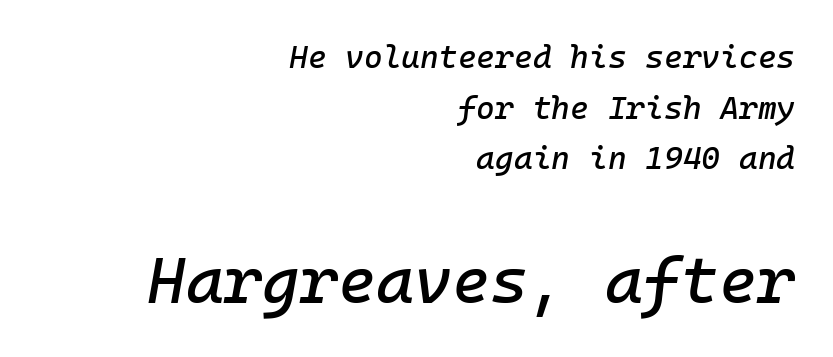
The image shows 65 px text type, italic (leaning right), monospaced; set right-aligned, normal line spacing (1.58x), normal letter spacing, not underlined; the second (bottom) block is 2.03x larger; low stroke contrast and a medium x-height.
